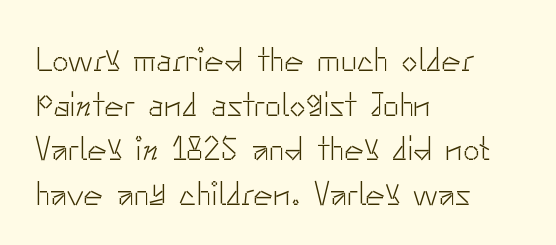
{"serif": "no", "italic": "no", "bold": "no", "weight": "light", "width": "normal", "stroke_contrast": "low", "x_height": "small", "monospaced": "no", "underline": "no", "align": "left", "line_spacing": "normal", "line_spacing_ratio": 1.35, "letter_spacing": "normal", "letter_spacing_em": 0.0, "glyph_px": 33}
